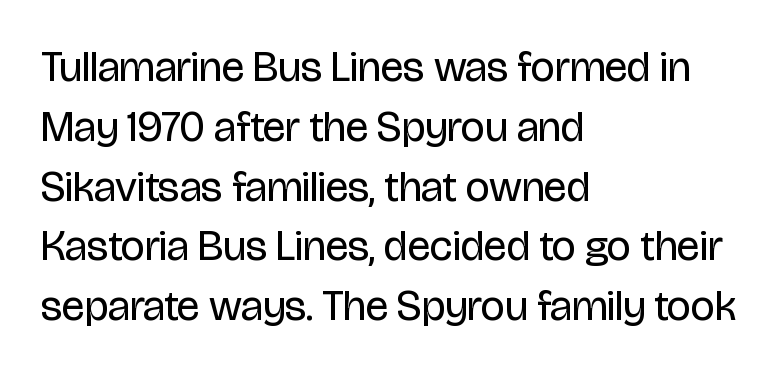
Q: Is the text bold? A: No.
Q: Is the text italic (slanted)? A: No, it is upright.
Q: Is the typeface a serif or a sans-serif typeface? A: Sans-serif.
Q: Is the text underlined? A: No.
Q: How is the paragraph aligned? A: Left-aligned.
Q: Is the spacing between letters normal or unusually wide? A: Normal.
Q: Is the spacing between lines tight, normal or loose? A: Normal.
Q: Width (condensed, normal, or wide)? A: Condensed.
Q: Stroke contrast? A: Low.
Q: x-height? A: Large.
Q: Monospaced? A: No.
